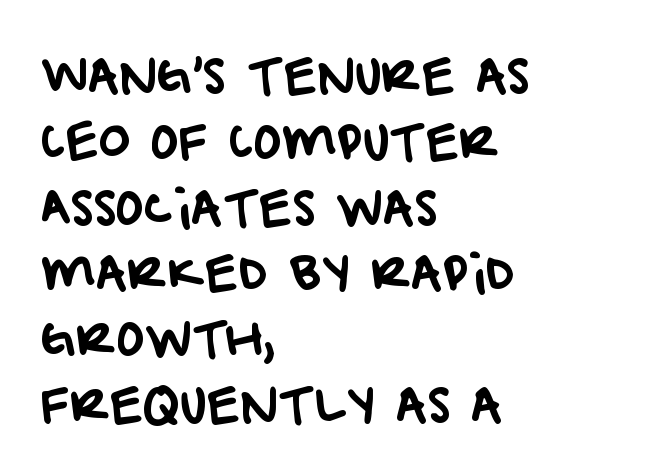
The image shows 48 px sans-serif type; set left-aligned, normal line spacing (1.37x), normal letter spacing, not underlined; low stroke contrast and a large x-height.
